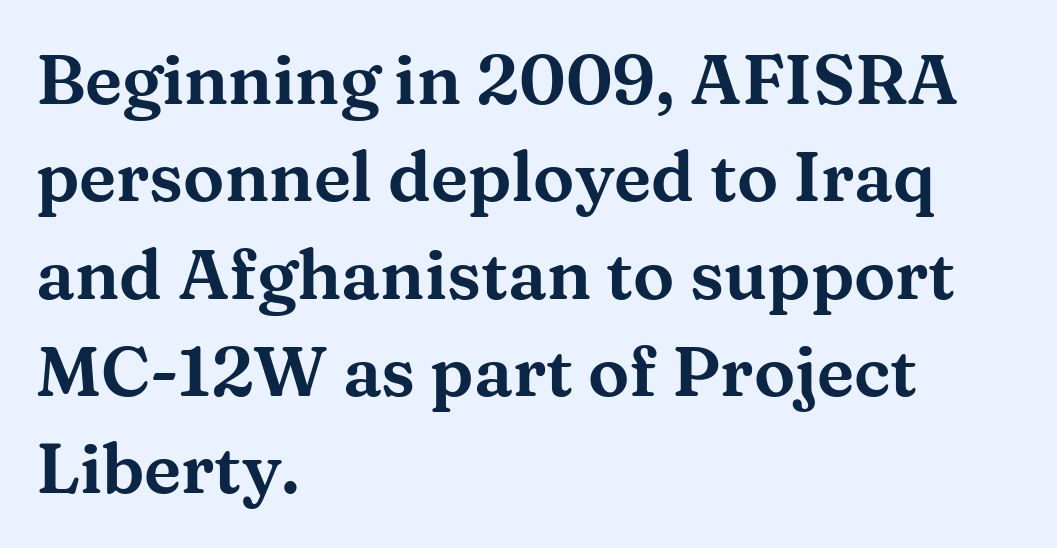
Every character sits straight up, as roman type does. The rendering uses a moderate line-height, typical for paragraphs. This rendering leaves character spacing at its baseline value. The typesetter chose a ragged-right arrangement here. The rendering uses natural spacing where letterforms have individual widths.
